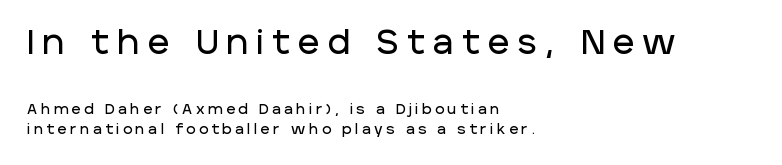
{"serif": "no", "italic": "no", "width": "normal", "stroke_contrast": "low", "x_height": "large", "monospaced": "no", "underline": "no", "align": "left", "line_spacing": "normal", "line_spacing_ratio": 1.47, "letter_spacing": "wide", "letter_spacing_em": 0.26, "larger_block": "first", "size_ratio": 2.36, "glyph_px": 33}
